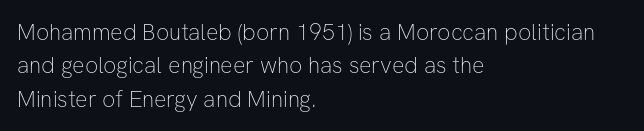
The image shows 23 px text type, upright; set left-aligned, normal line spacing (1.45x), normal letter spacing, not underlined.
